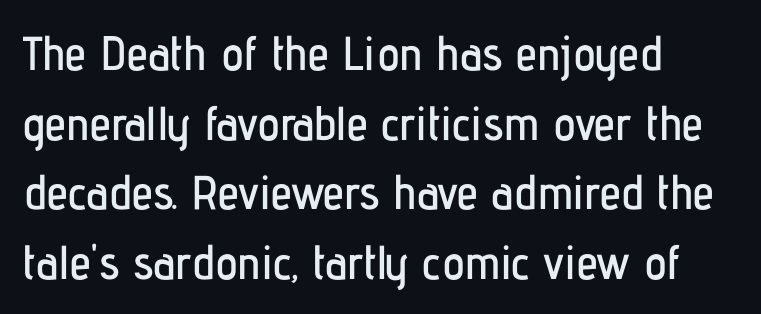
{"serif": "no", "italic": "no", "width": "condensed", "stroke_contrast": "low", "x_height": "medium", "monospaced": "no", "underline": "no", "align": "left", "line_spacing": "normal", "line_spacing_ratio": 1.45, "letter_spacing": "normal", "letter_spacing_em": 0.0, "glyph_px": 48}
